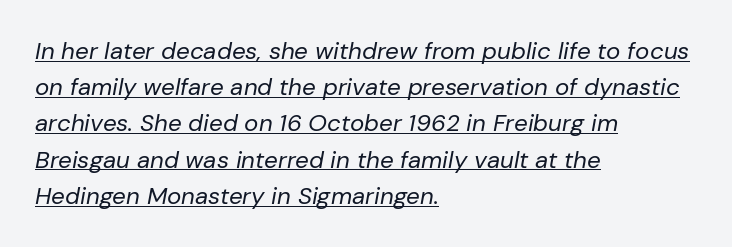
The image shows 24 px text type, italic (leaning right); set left-aligned, normal line spacing (1.51x), normal letter spacing, underlined.
